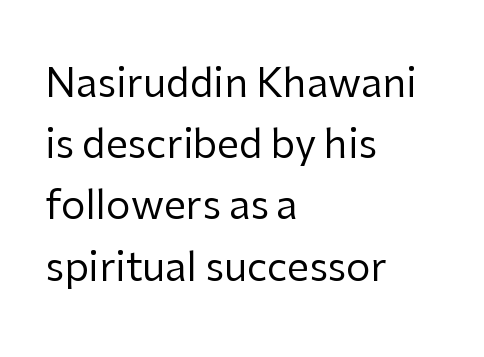
Q: Is the text bold? A: No.
Q: Is the text italic (slanted)? A: No, it is upright.
Q: Is the typeface a serif or a sans-serif typeface? A: Sans-serif.
Q: Is the text underlined? A: No.
Q: How is the paragraph aligned? A: Left-aligned.
Q: Is the spacing between letters normal or unusually wide? A: Normal.
Q: Is the spacing between lines tight, normal or loose? A: Normal.
Q: Width (condensed, normal, or wide)? A: Normal.
Q: Stroke contrast? A: Low.
Q: x-height? A: Medium.
Q: Monospaced? A: No.
